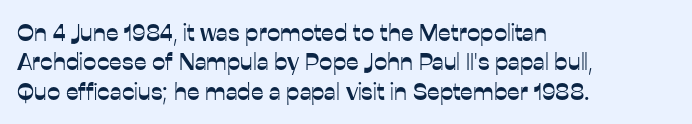
Q: Is the text italic (slanted)? A: No, it is upright.
Q: Is the text underlined? A: No.
Q: How is the paragraph aligned? A: Left-aligned.
Q: Is the spacing between letters normal or unusually wide? A: Normal.
